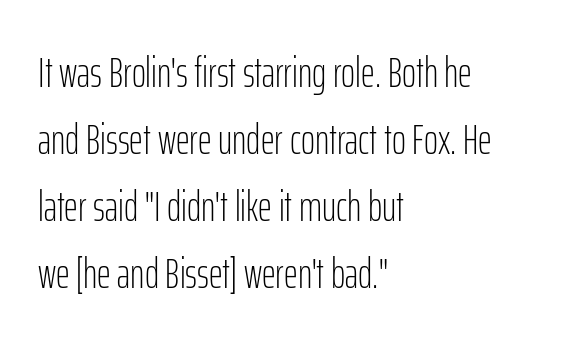
The image shows 43 px light, condensed sans-serif type, upright; set left-aligned, normal line spacing (1.56x), normal letter spacing, not underlined; low stroke contrast and a medium x-height.
